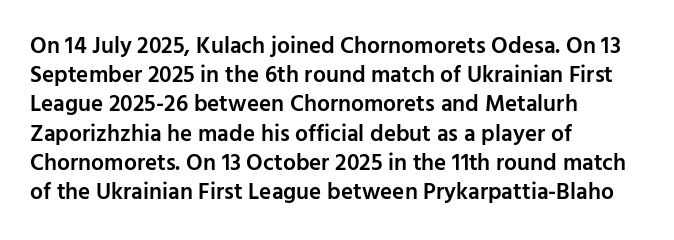
The image shows 23 px text type, upright; set left-aligned, normal line spacing (1.27x), normal letter spacing, not underlined.
